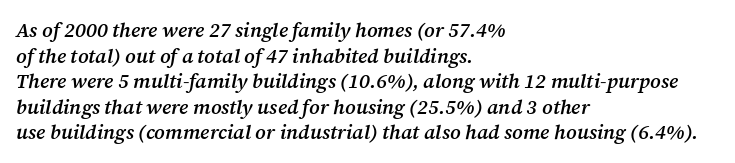
The image shows 20 px text type, italic (leaning right); set left-aligned, normal line spacing (1.28x), normal letter spacing, not underlined.
